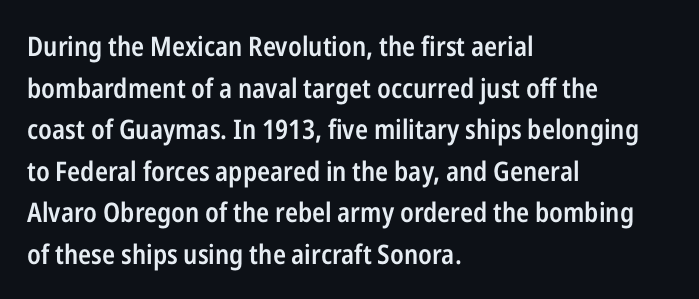
Q: Is the text bold? A: Semi-bold.
Q: Is the text italic (slanted)? A: No, it is upright.
Q: Is the text underlined? A: No.
Q: How is the paragraph aligned? A: Left-aligned.
Q: Is the spacing between letters normal or unusually wide? A: Normal.
Q: Is the spacing between lines tight, normal or loose? A: Normal.
